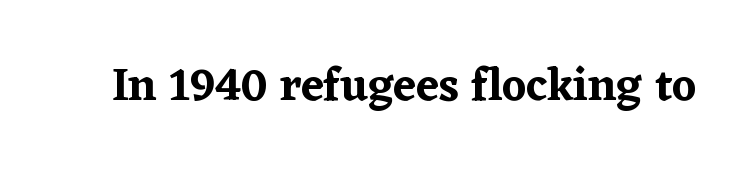
{"serif": "yes", "italic": "no", "width": "normal", "stroke_contrast": "low", "x_height": "medium", "monospaced": "no", "underline": "no", "letter_spacing": "normal", "letter_spacing_em": 0.0, "glyph_px": 46}
